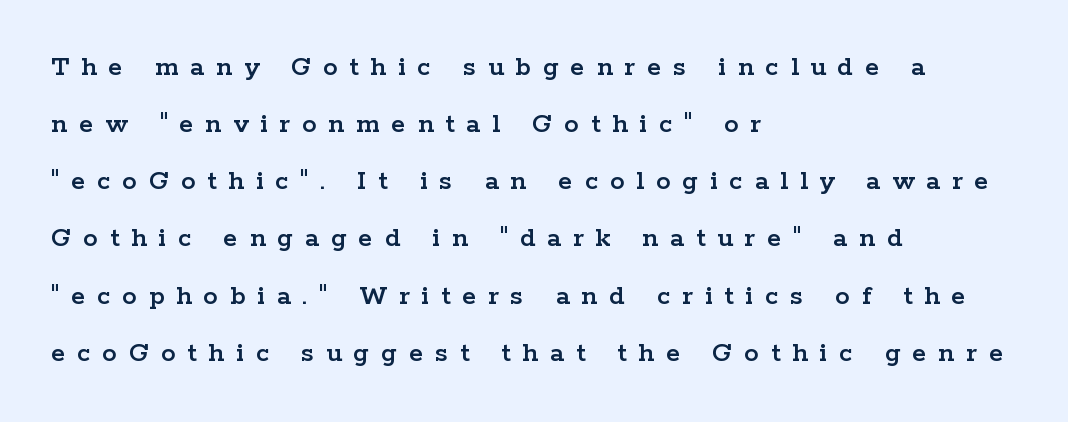
{"serif": "yes", "italic": "no", "width": "wide", "stroke_contrast": "low", "x_height": "medium", "monospaced": "no", "underline": "no", "align": "left", "line_spacing": "loose", "line_spacing_ratio": 1.97, "letter_spacing": "wide", "letter_spacing_em": 0.41, "glyph_px": 29}
